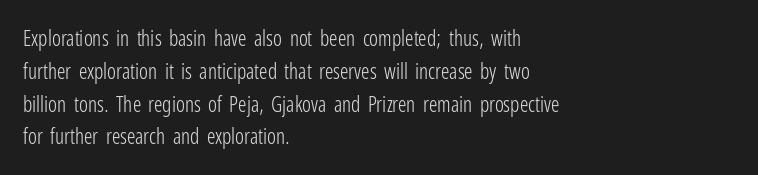
The image shows 21 px text type, upright; set left-aligned, normal line spacing (1.56x), normal letter spacing, not underlined.
